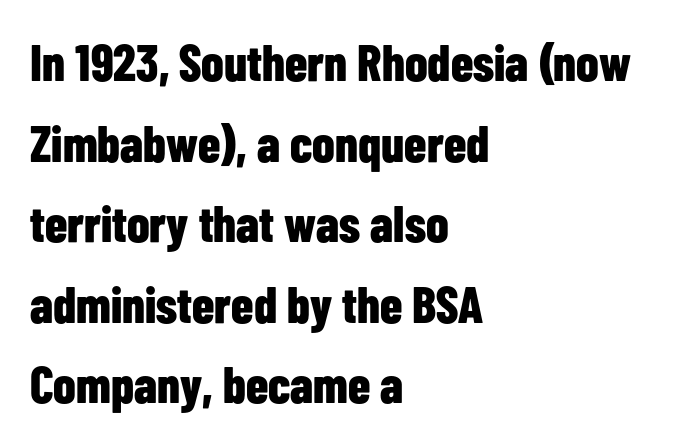
Q: Is the text bold? A: Yes.
Q: Is the text italic (slanted)? A: No, it is upright.
Q: Is the typeface a serif or a sans-serif typeface? A: Sans-serif.
Q: Is the text underlined? A: No.
Q: How is the paragraph aligned? A: Left-aligned.
Q: Is the spacing between letters normal or unusually wide? A: Normal.
Q: Is the spacing between lines tight, normal or loose? A: Normal.
Q: Width (condensed, normal, or wide)? A: Condensed.
Q: Stroke contrast? A: Low.
Q: x-height? A: Medium.
Q: Monospaced? A: No.
